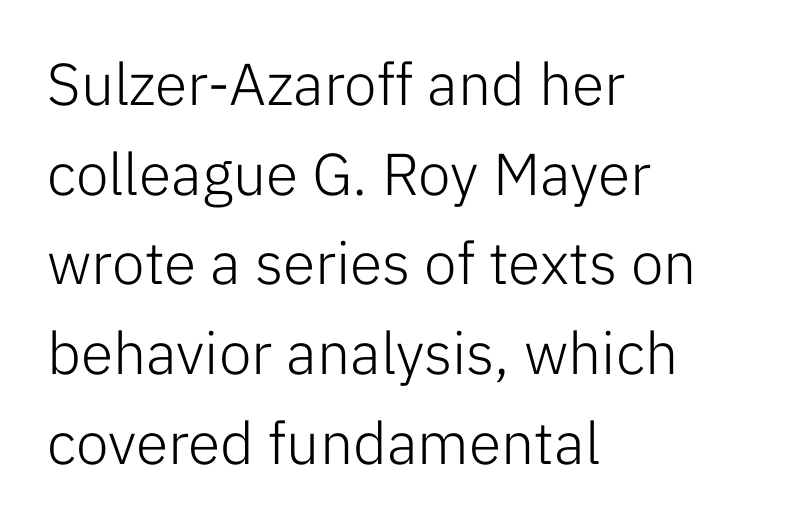
Spacing verdict: proportional, widths tailored to each character. The baseline area is clear. The setting favours the left margin, as ordinary paragraphs usually do. Serif or sans? Sans — the stroke terminals are bare.
